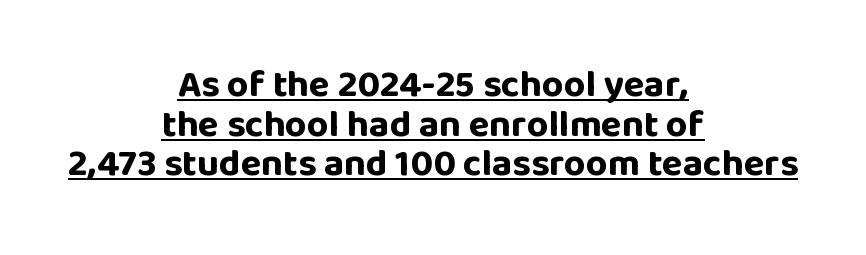
Q: Is the text bold? A: Yes.
Q: Is the text italic (slanted)? A: No, it is upright.
Q: Is the typeface a serif or a sans-serif typeface? A: Sans-serif.
Q: Is the text underlined? A: Yes.
Q: How is the paragraph aligned? A: Centered.
Q: Is the spacing between letters normal or unusually wide? A: Normal.
Q: Is the spacing between lines tight, normal or loose? A: Tight.
Q: Width (condensed, normal, or wide)? A: Normal.
Q: Stroke contrast? A: Low.
Q: x-height? A: Large.
Q: Monospaced? A: No.
